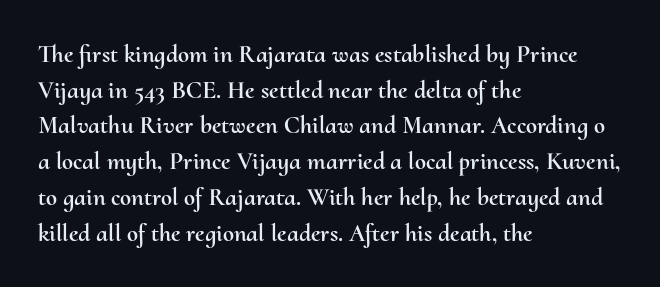
Glyph-to-glyph distance matches everyday printed text. The baseline area is clear. These lines are set flush left with a ragged right edge. Designer's note — italics off, roman on. The rendering uses a moderate line-height, typical for paragraphs.
